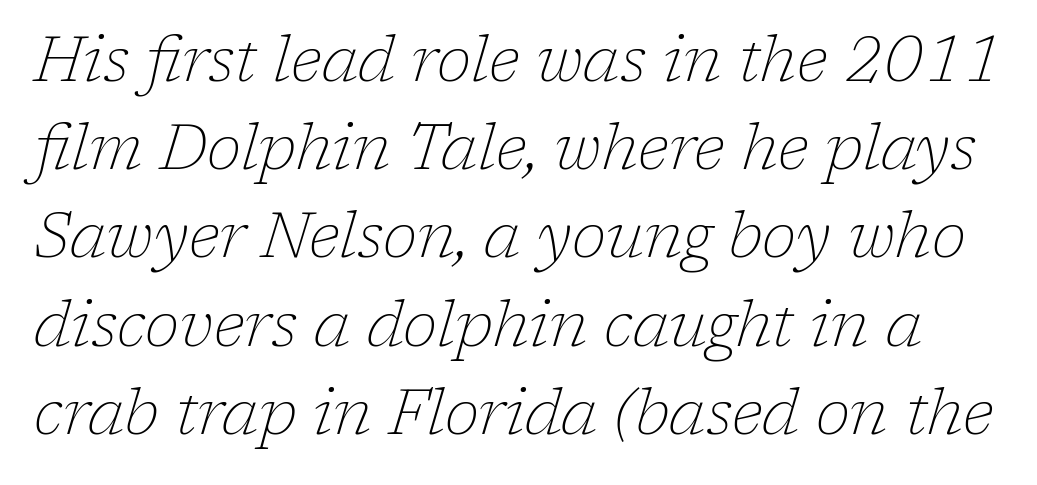
{"serif": "yes", "italic": "yes", "lean": "right", "slant_degrees": 17, "bold": "no", "weight": "thin", "width": "normal", "stroke_contrast": "low", "x_height": "medium", "monospaced": "no", "underline": "no", "line_spacing": "normal", "line_spacing_ratio": 1.4, "letter_spacing": "normal", "letter_spacing_em": 0.0, "glyph_px": 63}
